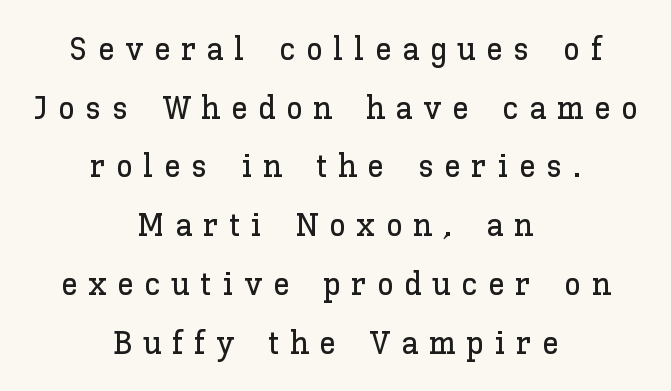
The image shows 33 px text type, upright; set centered, line spacing 1.78x, unusually wide letter spacing (+0.33 em), not underlined; low stroke contrast and a medium x-height.
